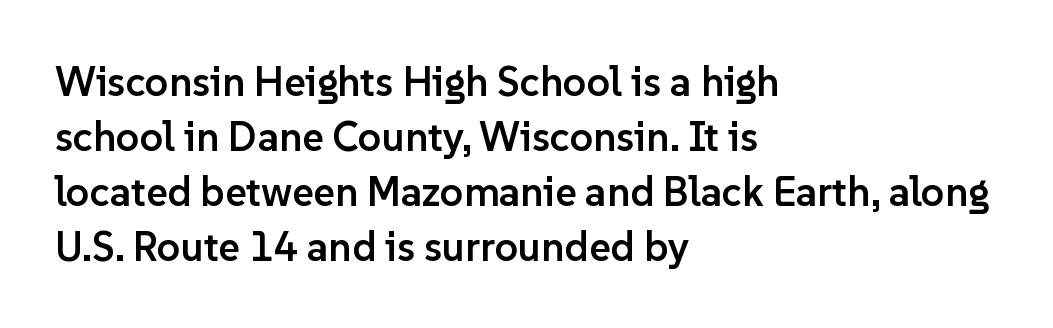
Q: Is the text bold? A: Semi-bold.
Q: Is the text italic (slanted)? A: No, it is upright.
Q: Is the typeface a serif or a sans-serif typeface? A: Sans-serif.
Q: Is the text underlined? A: No.
Q: How is the paragraph aligned? A: Left-aligned.
Q: Is the spacing between letters normal or unusually wide? A: Normal.
Q: Is the spacing between lines tight, normal or loose? A: Normal.
Q: Width (condensed, normal, or wide)? A: Normal.
Q: Stroke contrast? A: Low.
Q: x-height? A: Medium.
Q: Monospaced? A: No.
